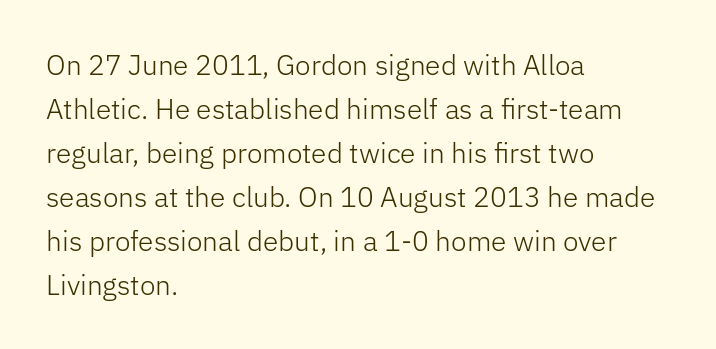
Q: Is the text bold? A: No.
Q: Is the text italic (slanted)? A: No, it is upright.
Q: Is the typeface a serif or a sans-serif typeface? A: Sans-serif.
Q: Is the text underlined? A: No.
Q: How is the paragraph aligned? A: Left-aligned.
Q: Is the spacing between letters normal or unusually wide? A: Normal.
Q: Is the spacing between lines tight, normal or loose? A: Normal.
Q: Width (condensed, normal, or wide)? A: Normal.
Q: Stroke contrast? A: Low.
Q: x-height? A: Medium.
Q: Monospaced? A: No.
